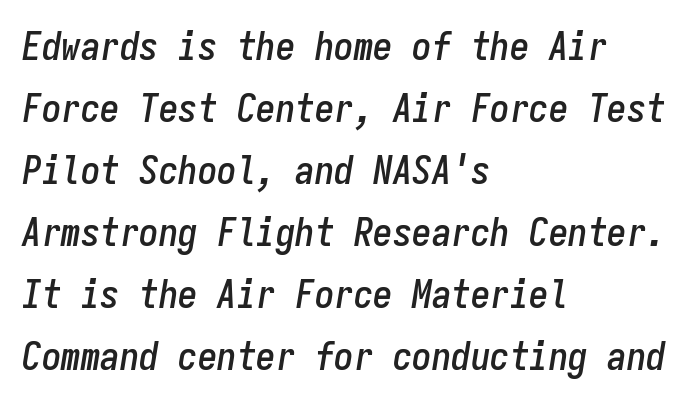
{"italic": "yes", "lean": "right", "slant_degrees": 9, "width": "condensed", "stroke_contrast": "low", "x_height": "medium", "monospaced": "yes", "underline": "no", "align": "left", "line_spacing": "normal", "line_spacing_ratio": 1.59, "letter_spacing": "normal", "letter_spacing_em": 0.0, "glyph_px": 39}
